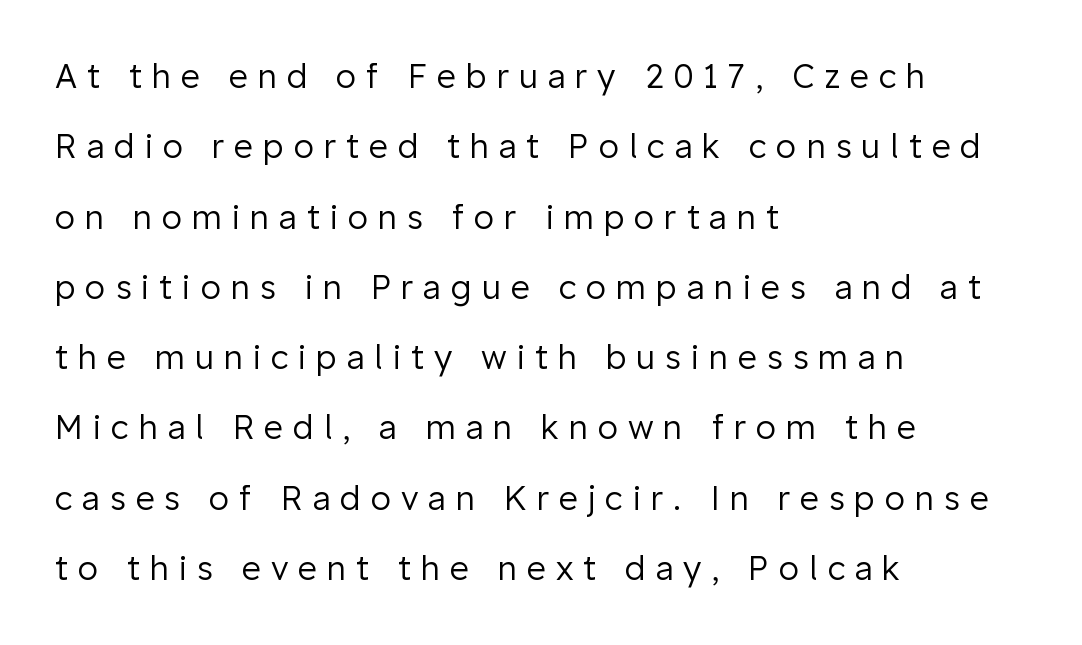
It's the straight-up-and-down kind of type. The designer dialed line spacing up above the default. Summary of weight: not heavy and not bold. If you drew a ruler down the left edge, every line would touch it.
